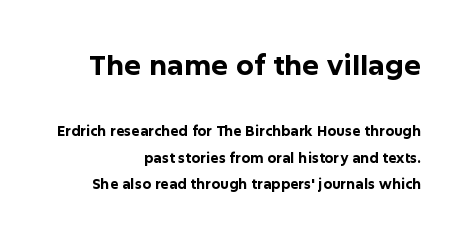
{"serif": "no", "italic": "no", "bold": "yes", "weight": "bold", "width": "normal", "stroke_contrast": "low", "x_height": "medium", "monospaced": "no", "underline": "no", "align": "right", "line_spacing_ratio": 1.89, "letter_spacing": "normal", "letter_spacing_em": 0.0, "larger_block": "first", "size_ratio": 2.0, "glyph_px": 28}
